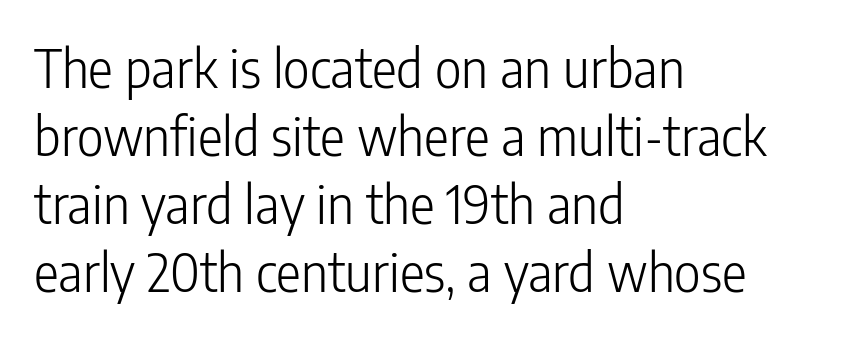
The image shows 52 px light, condensed sans-serif type, upright; set left-aligned, normal line spacing (1.31x), normal letter spacing, not underlined; low stroke contrast and a medium x-height.
